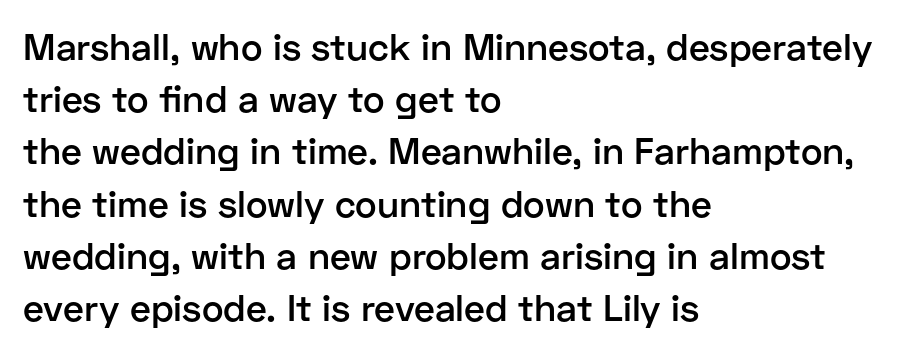
{"serif": "no", "italic": "no", "bold": "semi", "weight": "semibold", "width": "normal", "stroke_contrast": "low", "x_height": "medium", "monospaced": "no", "underline": "no", "align": "left", "line_spacing": "normal", "line_spacing_ratio": 1.41, "letter_spacing": "normal", "letter_spacing_em": 0.0, "glyph_px": 37}
